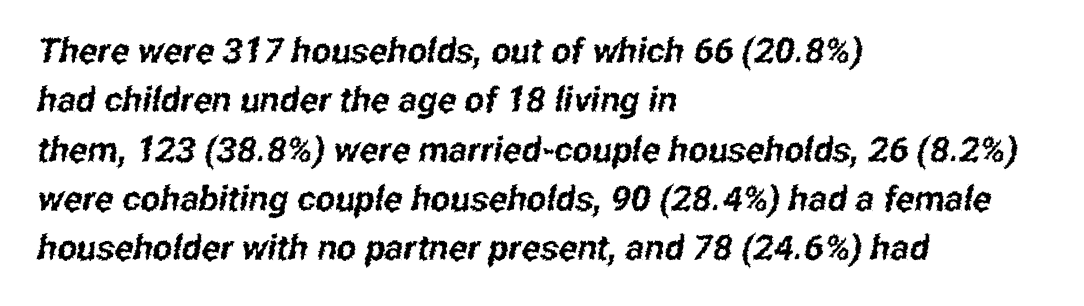
The image shows 35 px condensed sans-serif type; set left-aligned, normal line spacing (1.41x), normal letter spacing, not underlined; low stroke contrast and a medium x-height.
